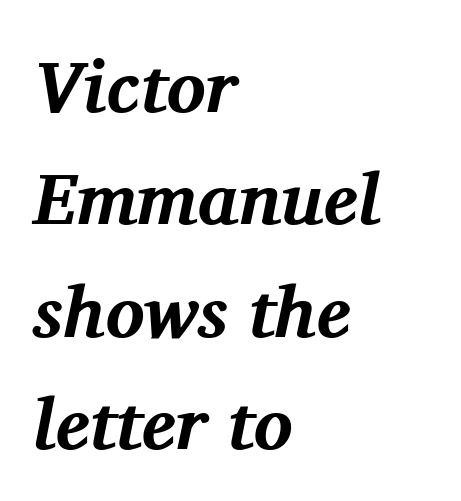
Q: Is the text bold? A: Yes.
Q: Is the text italic (slanted)? A: Yes, it leans right by about 11 degrees.
Q: Is the typeface a serif or a sans-serif typeface? A: Serif.
Q: Is the text underlined? A: No.
Q: How is the paragraph aligned? A: Left-aligned.
Q: Is the spacing between letters normal or unusually wide? A: Normal.
Q: Is the spacing between lines tight, normal or loose? A: Normal.
Q: Width (condensed, normal, or wide)? A: Normal.
Q: Stroke contrast? A: Medium.
Q: x-height? A: Medium.
Q: Monospaced? A: No.
